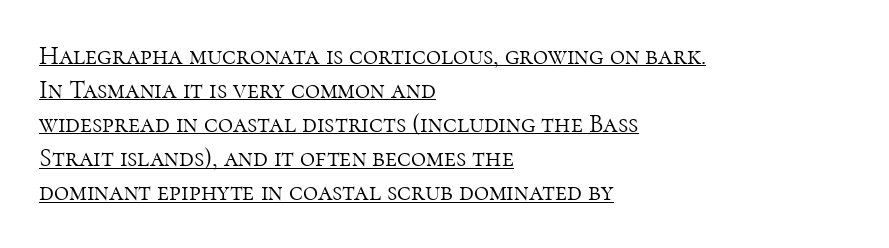
Q: Is the text bold? A: No.
Q: Is the text italic (slanted)? A: No, it is upright.
Q: Is the text underlined? A: Yes.
Q: How is the paragraph aligned? A: Left-aligned.
Q: Is the spacing between letters normal or unusually wide? A: Normal.
Q: Is the spacing between lines tight, normal or loose? A: Normal.
